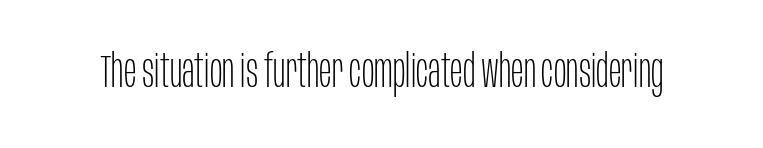
Think standard paragraph weight, or any step lighter than that. Every stem runs plumb, perpendicular to the baseline. Letter spacing: default. Check where the strokes stop: nothing finishes them off — pure sans. The string is rendered with underlining switched off.
